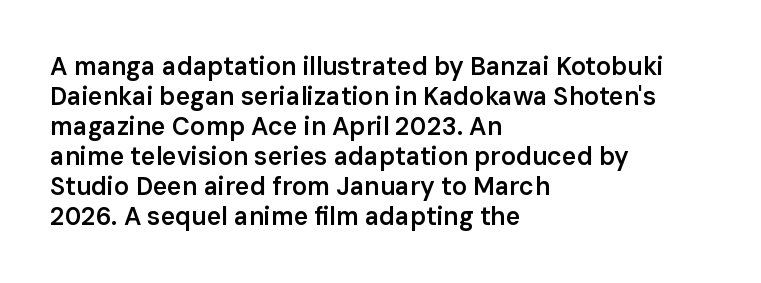
Q: Is the text bold? A: Semi-bold.
Q: Is the text italic (slanted)? A: No, it is upright.
Q: Is the text underlined? A: No.
Q: How is the paragraph aligned? A: Left-aligned.
Q: Is the spacing between letters normal or unusually wide? A: Normal.
